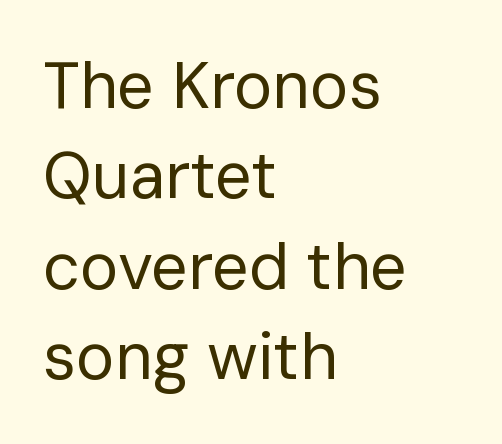
{"serif": "no", "italic": "no", "bold": "no", "weight": "regular", "width": "normal", "stroke_contrast": "low", "x_height": "medium", "monospaced": "no", "underline": "no", "align": "left", "line_spacing": "normal", "line_spacing_ratio": 1.39, "letter_spacing": "normal", "letter_spacing_em": 0.0, "glyph_px": 65}
